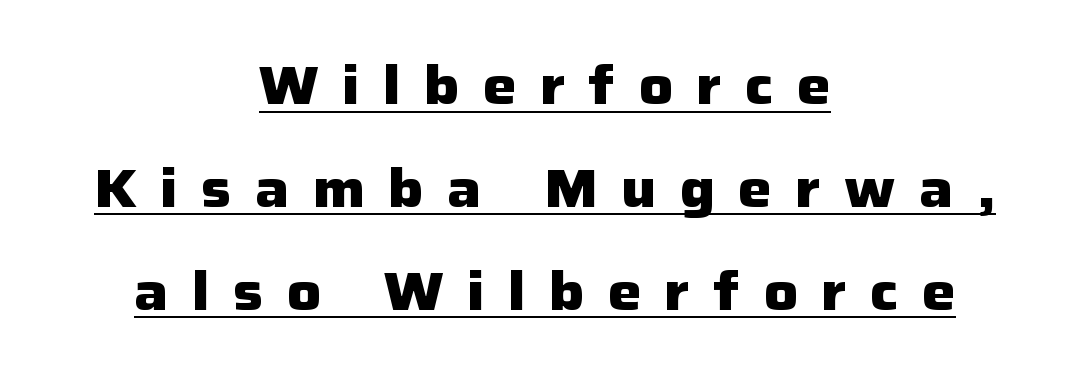
The image shows 53 px heavy sans-serif type, upright; set centered, loose line spacing (1.94x), unusually wide letter spacing (+0.44 em), underlined; low stroke contrast and a medium x-height.
